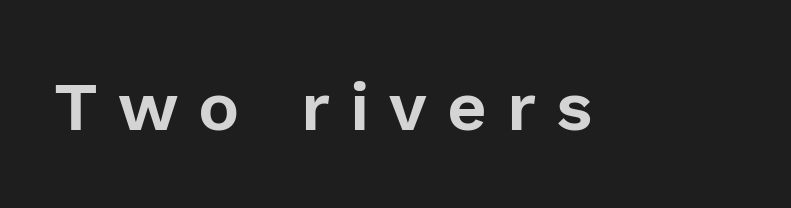
The image shows 69 px sans-serif type, upright; set unusually wide letter spacing (+0.29 em), not underlined; low stroke contrast and a medium x-height.
